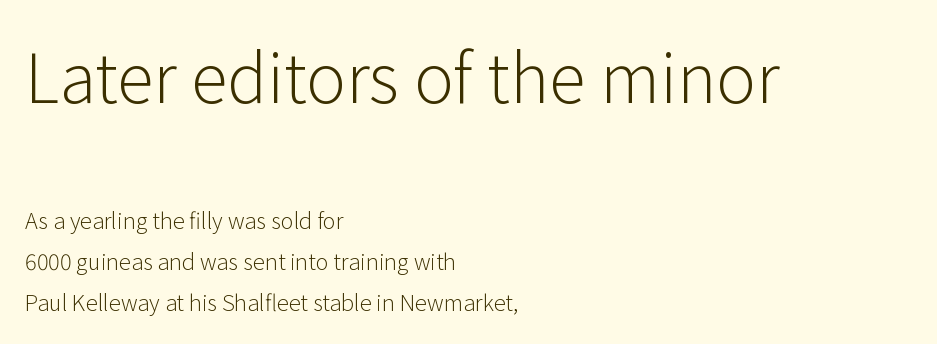
{"serif": "no", "italic": "no", "bold": "no", "weight": "light", "width": "normal", "stroke_contrast": "low", "x_height": "medium", "monospaced": "no", "underline": "no", "align": "left", "line_spacing_ratio": 1.86, "letter_spacing": "normal", "letter_spacing_em": 0.0, "larger_block": "first", "size_ratio": 3.05, "glyph_px": 67}
